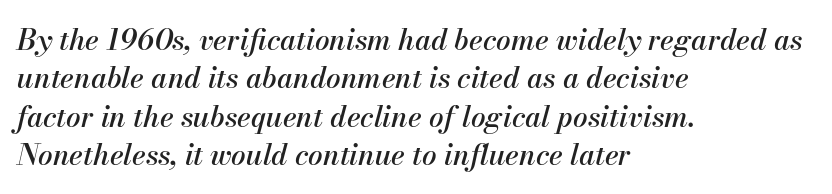
{"italic": "yes", "lean": "right", "slant_degrees": 13, "width": "normal", "stroke_contrast": "medium", "x_height": "small", "monospaced": "no", "underline": "no", "align": "left", "line_spacing": "normal", "line_spacing_ratio": 1.32, "letter_spacing": "normal", "letter_spacing_em": 0.0, "glyph_px": 29}
